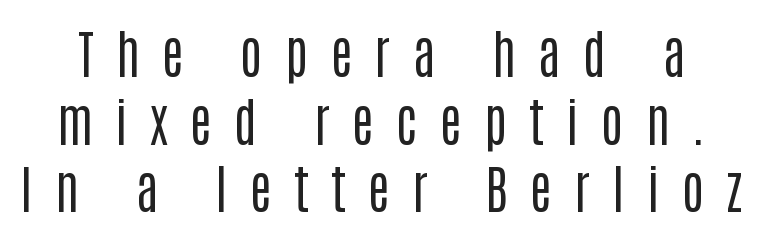
The passage shown is typed in a proportional face where columns would drift. The line-height multiplier appears to be the usual default. Look at the tracking — it's clearly loosened, letters drifting apart. Does the lettering tilt? It doesn't — this is upright.
